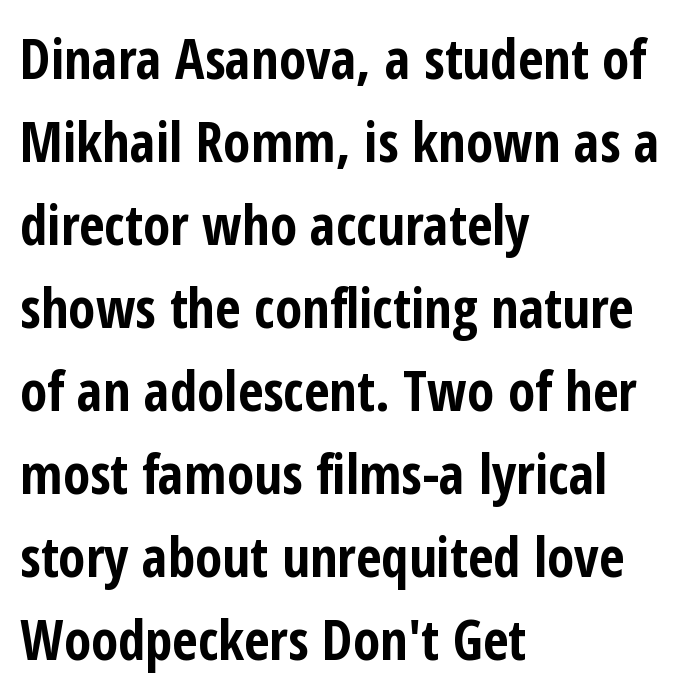
Q: Is the text bold? A: Yes.
Q: Is the text italic (slanted)? A: No, it is upright.
Q: Is the typeface a serif or a sans-serif typeface? A: Sans-serif.
Q: Is the text underlined? A: No.
Q: How is the paragraph aligned? A: Left-aligned.
Q: Is the spacing between letters normal or unusually wide? A: Normal.
Q: Is the spacing between lines tight, normal or loose? A: Normal.
Q: Width (condensed, normal, or wide)? A: Condensed.
Q: Stroke contrast? A: Low.
Q: x-height? A: Medium.
Q: Monospaced? A: No.
